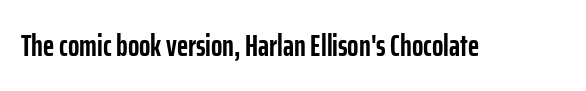
{"serif": "no", "italic": "no", "bold": "yes", "weight": "semibold", "width": "condensed", "stroke_contrast": "low", "x_height": "medium", "monospaced": "no", "underline": "no", "letter_spacing": "normal", "letter_spacing_em": 0.0, "glyph_px": 30}
